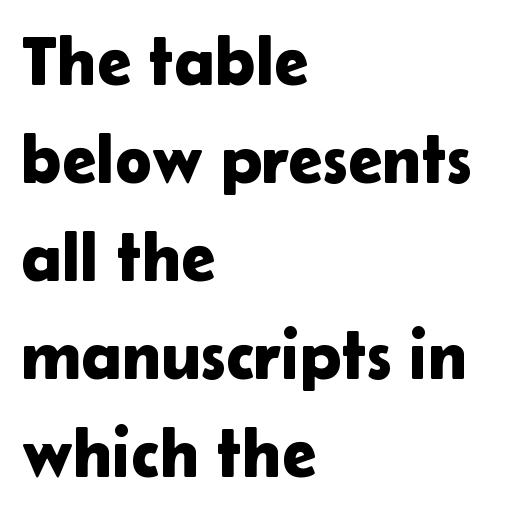
The face used here is proportionally spaced, like ordinary book or web type. Honestly, there is no underline to notice here at all. Line spacing here is normal. Does extra space separate the letters? No, they use regular spacing.
